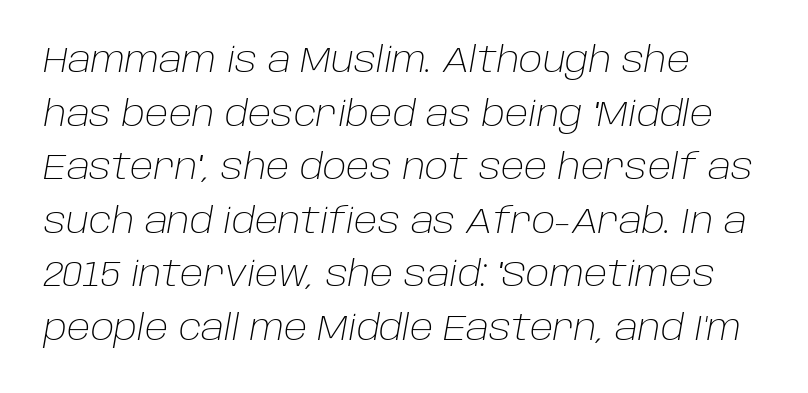
{"italic": "yes", "lean": "right", "slant_degrees": 10, "bold": "no", "weight": "light", "width": "normal", "stroke_contrast": "low", "x_height": "large", "monospaced": "no", "underline": "no", "align": "left", "line_spacing": "normal", "line_spacing_ratio": 1.53, "letter_spacing": "normal", "letter_spacing_em": 0.0, "glyph_px": 35}
